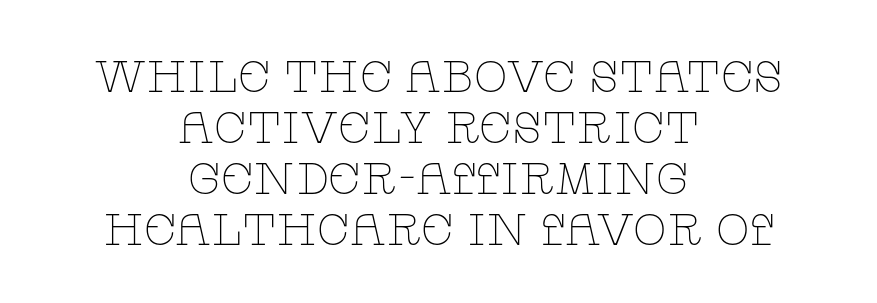
Q: Is the text bold? A: No.
Q: Is the text italic (slanted)? A: No, it is upright.
Q: Is the typeface a serif or a sans-serif typeface? A: Serif.
Q: Is the text underlined? A: No.
Q: How is the paragraph aligned? A: Centered.
Q: Is the spacing between letters normal or unusually wide? A: Normal.
Q: Width (condensed, normal, or wide)? A: Wide.
Q: Stroke contrast? A: Low.
Q: x-height? A: Large.
Q: Monospaced? A: No.
